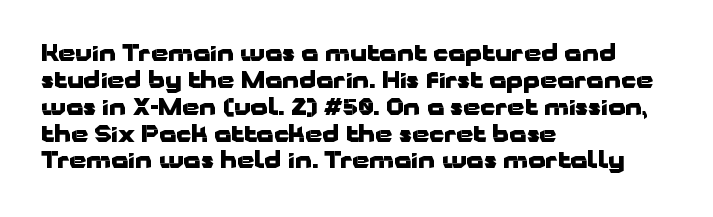
{"italic": "no", "bold": "yes", "underline": "no", "align": "left", "line_spacing_ratio": 1.22, "letter_spacing": "normal", "letter_spacing_em": 0.0, "glyph_px": 22}
